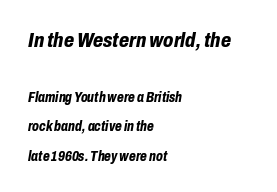
Caption: upper text group enlarged, lower text group reduced. This is heavy type, rendered in bold. Reading down the column, the eye jumps a long way to each next line. The text carries the slant typical of an italic or oblique font. The tracking reads as untouched default to a designer's eye.
